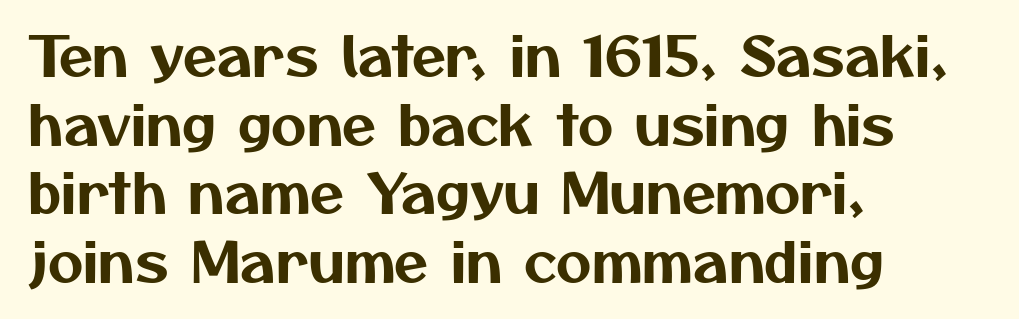
The image shows 55 px sans-serif type; set left-aligned, normal line spacing (1.25x), normal letter spacing, not underlined; medium stroke contrast and a medium x-height.
